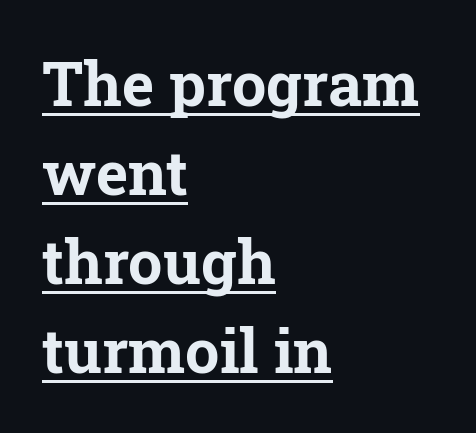
{"serif": "yes", "italic": "no", "bold": "yes", "weight": "bold", "width": "normal", "stroke_contrast": "low", "x_height": "medium", "monospaced": "no", "underline": "yes", "align": "left", "line_spacing": "normal", "line_spacing_ratio": 1.46, "letter_spacing": "normal", "letter_spacing_em": 0.0, "glyph_px": 61}
